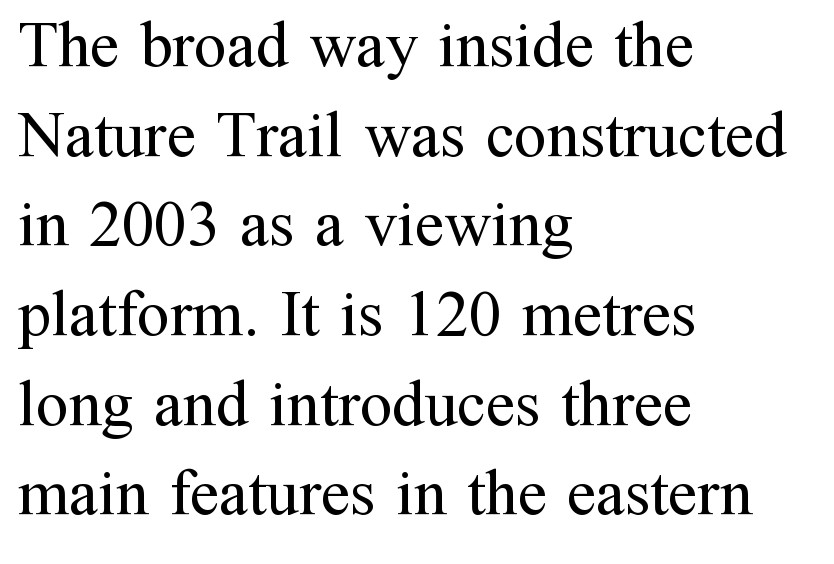
Q: Is the text bold? A: No.
Q: Is the text italic (slanted)? A: No, it is upright.
Q: Is the typeface a serif or a sans-serif typeface? A: Serif.
Q: Is the text underlined? A: No.
Q: How is the paragraph aligned? A: Left-aligned.
Q: Is the spacing between letters normal or unusually wide? A: Normal.
Q: Is the spacing between lines tight, normal or loose? A: Normal.
Q: Width (condensed, normal, or wide)? A: Normal.
Q: Stroke contrast? A: Medium.
Q: x-height? A: Medium.
Q: Monospaced? A: No.
